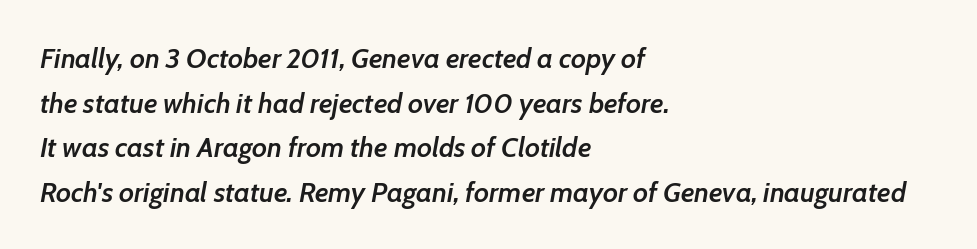
Varying glyph widths throughout — classic text-font behaviour. The letters are slanted; this is an italic face. Alignment: flush left. A clean baseline with only descenders dipping below it.
